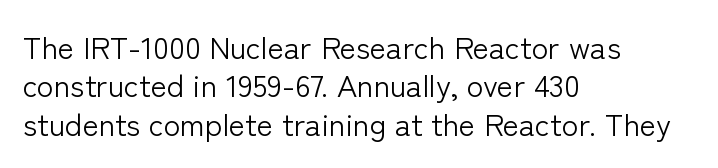
Q: Is the text bold? A: No.
Q: Is the text italic (slanted)? A: No, it is upright.
Q: Is the typeface a serif or a sans-serif typeface? A: Sans-serif.
Q: Is the text underlined? A: No.
Q: How is the paragraph aligned? A: Left-aligned.
Q: Is the spacing between letters normal or unusually wide? A: Normal.
Q: Width (condensed, normal, or wide)? A: Normal.
Q: Stroke contrast? A: Low.
Q: x-height? A: Medium.
Q: Monospaced? A: No.
